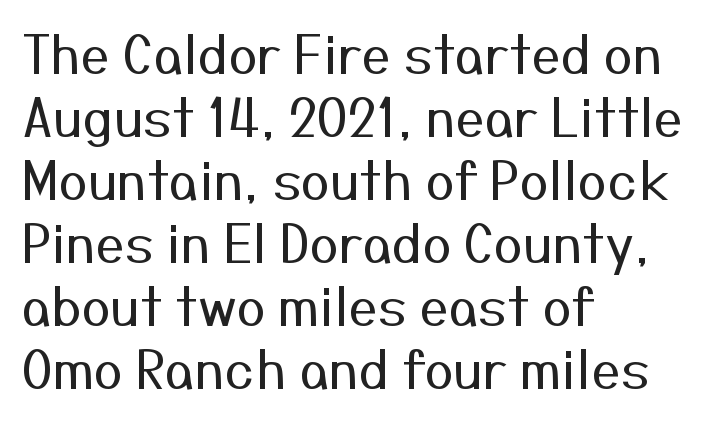
{"serif": "no", "italic": "no", "bold": "no", "weight": "regular", "width": "normal", "stroke_contrast": "medium", "x_height": "medium", "monospaced": "no", "underline": "no", "align": "left", "line_spacing_ratio": 1.21, "letter_spacing": "normal", "letter_spacing_em": 0.0, "glyph_px": 52}
